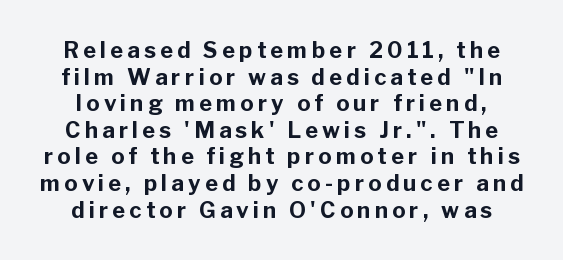
Q: Is the text bold? A: Yes.
Q: Is the text italic (slanted)? A: No, it is upright.
Q: Is the text underlined? A: No.
